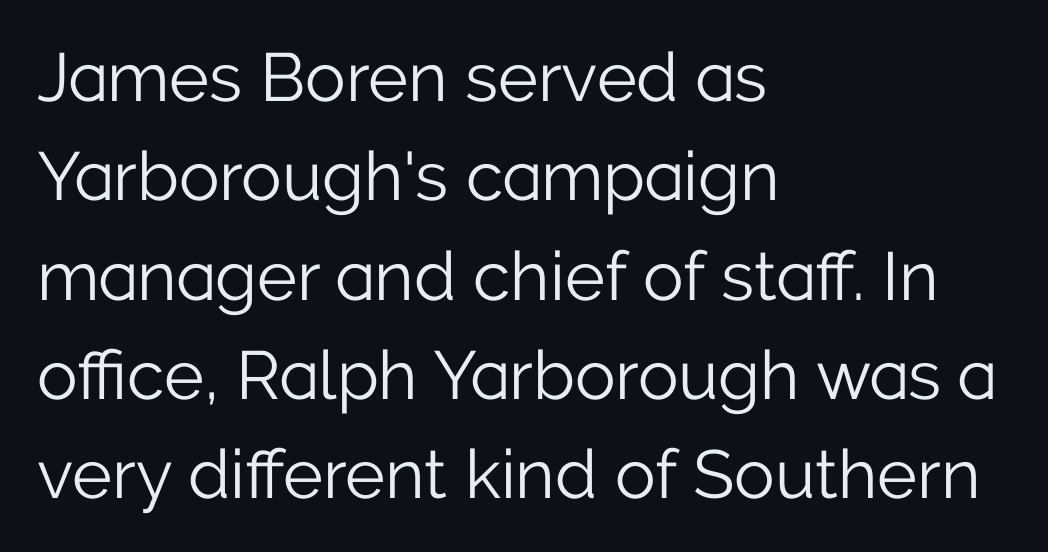
The passage shown has conventional tracking throughout. Is there any slant? The stems are plumb. Rule under the text: the space is simply empty. All the whitespace from short lines collects on the right.
